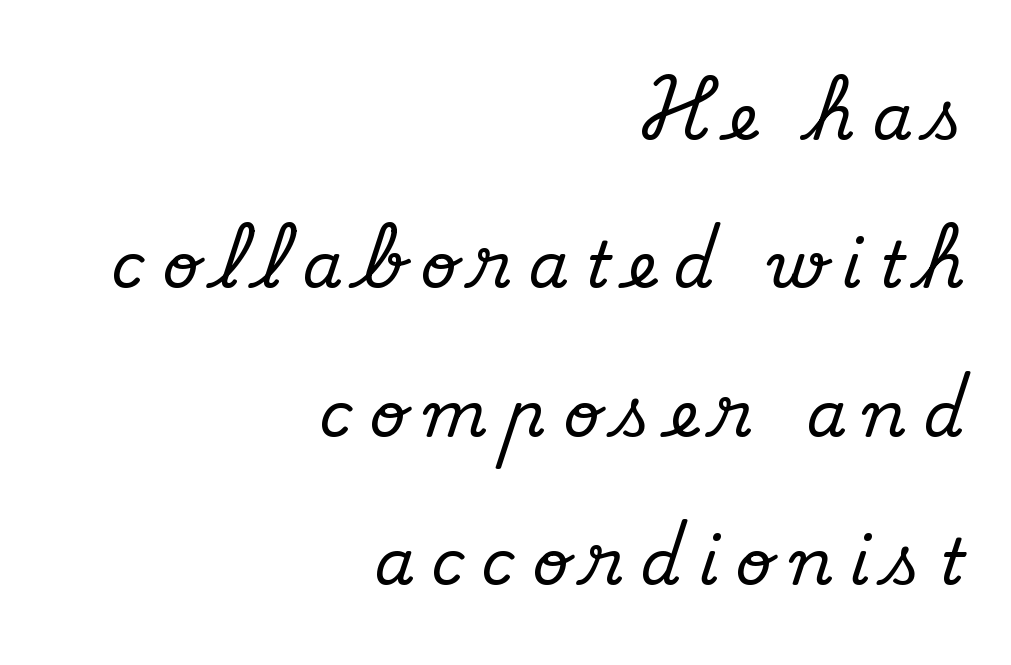
{"serif": "yes", "width": "normal", "stroke_contrast": "medium", "x_height": "small", "monospaced": "no", "underline": "no", "align": "right", "line_spacing": "loose", "line_spacing_ratio": 2.32, "letter_spacing": "wide", "letter_spacing_em": 0.27, "glyph_px": 64}
